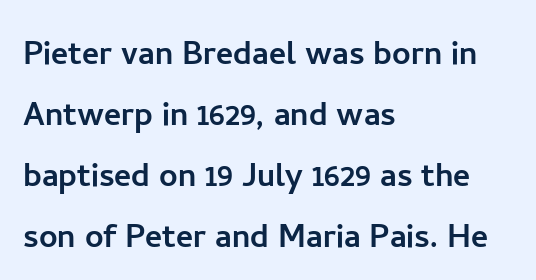
Rendered with straight, roman letterforms. Anything drawn beneath the words? Only blank space. Vertical spacing — default. The typesetter chose a ragged-right arrangement here.
